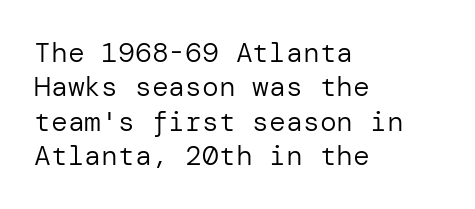
Q: Is the text bold? A: No.
Q: Is the text italic (slanted)? A: No, it is upright.
Q: Is the typeface a serif or a sans-serif typeface? A: Sans-serif.
Q: Is the text underlined? A: No.
Q: How is the paragraph aligned? A: Left-aligned.
Q: Is the spacing between letters normal or unusually wide? A: Normal.
Q: Width (condensed, normal, or wide)? A: Normal.
Q: Stroke contrast? A: Low.
Q: x-height? A: Medium.
